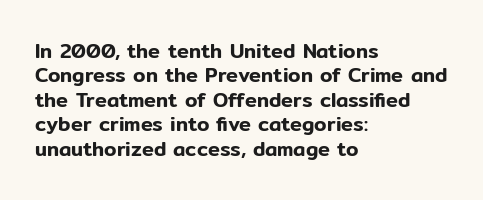
The image shows 20 px text type, upright; set left-aligned, line spacing 1.22x, normal letter spacing, not underlined.
